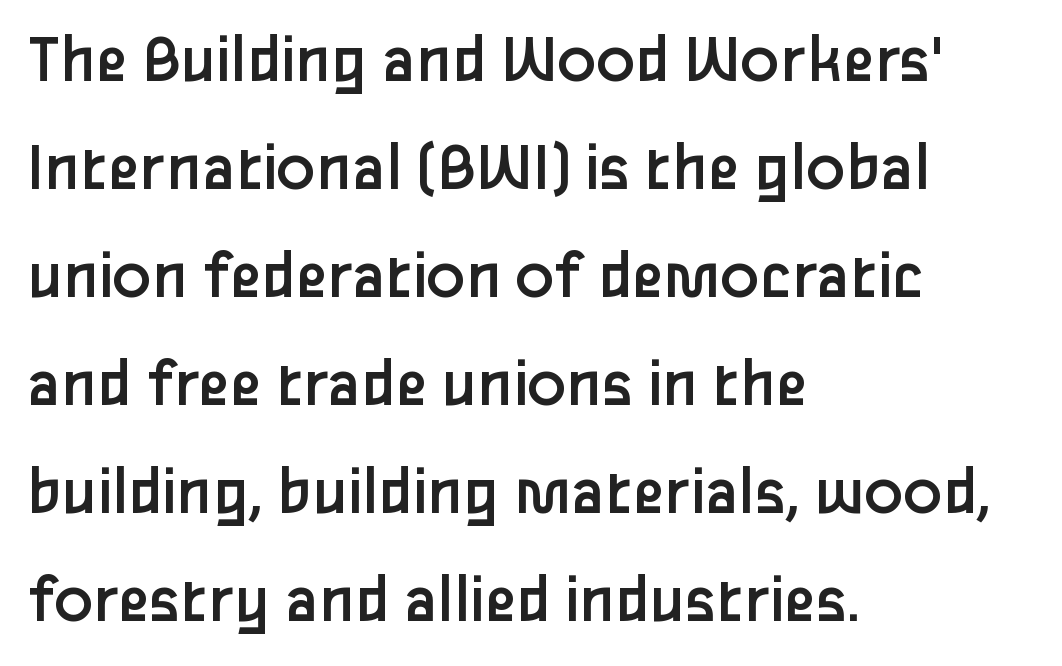
The image shows 72 px regular-weight sans-serif type, upright; set left-aligned, normal line spacing (1.5x), normal letter spacing, not underlined; low stroke contrast and a medium x-height.
